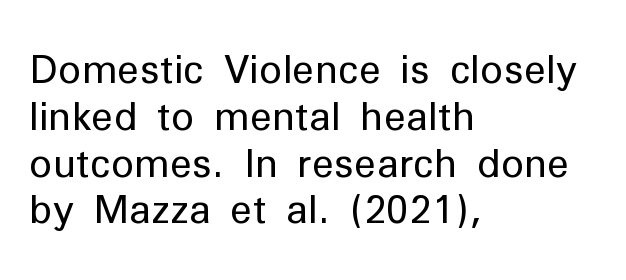
Q: Is the text bold? A: No.
Q: Is the text italic (slanted)? A: No, it is upright.
Q: Is the typeface a serif or a sans-serif typeface? A: Sans-serif.
Q: Is the text underlined? A: No.
Q: How is the paragraph aligned? A: Left-aligned.
Q: Is the spacing between letters normal or unusually wide? A: Normal.
Q: Width (condensed, normal, or wide)? A: Normal.
Q: Stroke contrast? A: Low.
Q: x-height? A: Medium.
Q: Monospaced? A: No.
